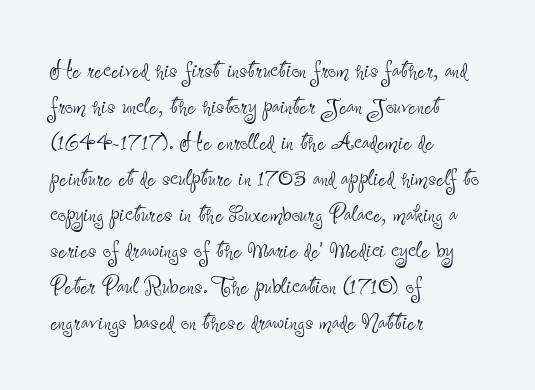
{"serif": "no", "bold": "no", "weight": "thin", "width": "condensed", "stroke_contrast": "low", "x_height": "small", "monospaced": "no", "underline": "no", "align": "left", "line_spacing_ratio": 1.24, "letter_spacing": "normal", "letter_spacing_em": 0.0, "glyph_px": 29}
